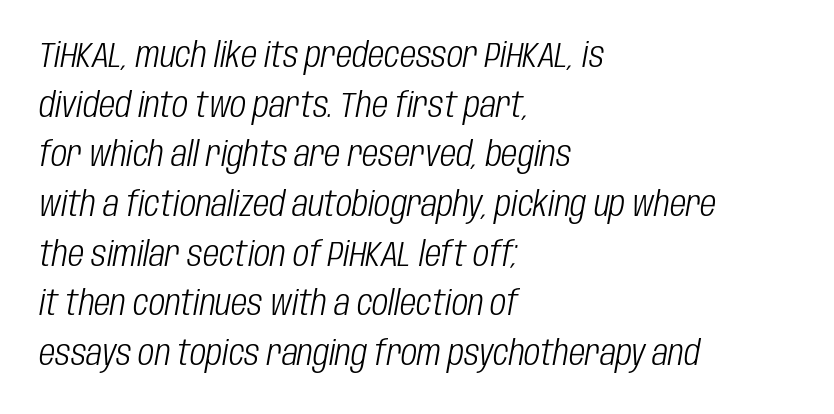
{"italic": "yes", "lean": "right", "slant_degrees": 10, "bold": "no", "weight": "light", "width": "condensed", "stroke_contrast": "low", "x_height": "large", "monospaced": "no", "underline": "no", "align": "left", "line_spacing": "normal", "line_spacing_ratio": 1.42, "letter_spacing": "normal", "letter_spacing_em": 0.0, "glyph_px": 35}
